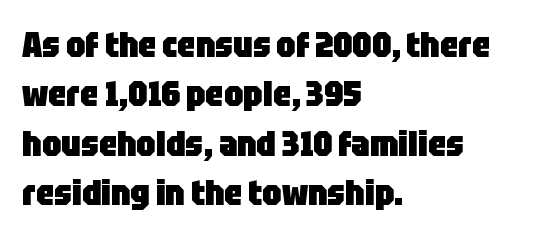
Q: Is the text bold? A: Yes.
Q: Is the text italic (slanted)? A: No, it is upright.
Q: Is the typeface a serif or a sans-serif typeface? A: Sans-serif.
Q: Is the text underlined? A: No.
Q: How is the paragraph aligned? A: Left-aligned.
Q: Is the spacing between letters normal or unusually wide? A: Normal.
Q: Is the spacing between lines tight, normal or loose? A: Normal.
Q: Width (condensed, normal, or wide)? A: Condensed.
Q: Stroke contrast? A: Low.
Q: x-height? A: Large.
Q: Monospaced? A: No.
